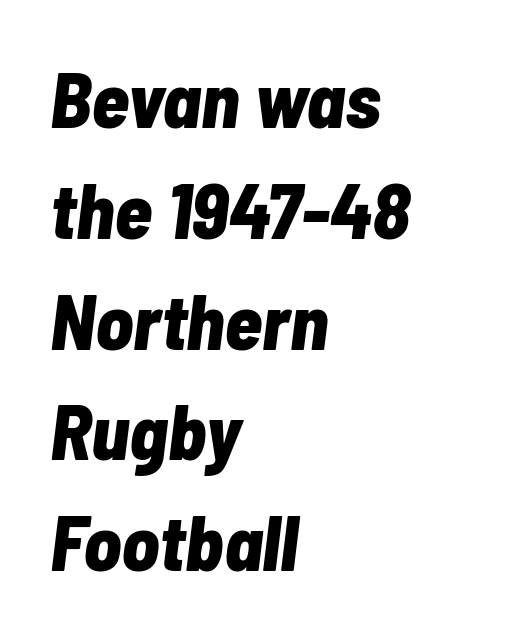
These lines are set flush left with a ragged right edge. Nobody drew a line under any word here. Whoever set this chose a conventional vertical rhythm. Words appear dense and cohesive because spacing is normal. Strong, thick strokes mark this as bold type.
